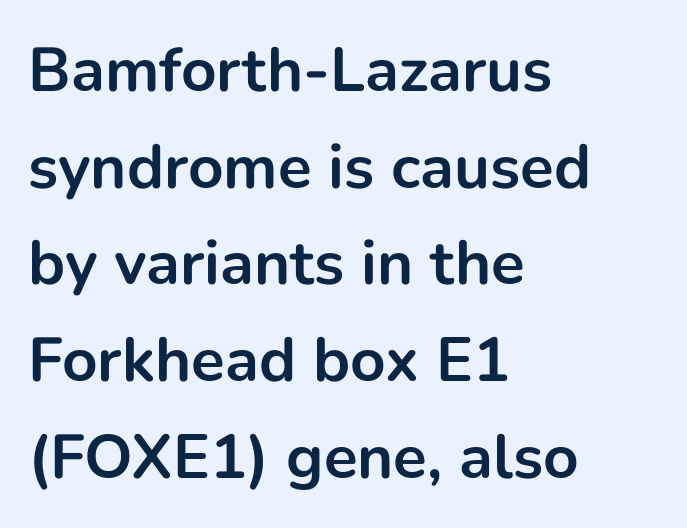
{"serif": "no", "italic": "no", "bold": "yes", "weight": "bold", "width": "normal", "stroke_contrast": "low", "x_height": "medium", "monospaced": "no", "underline": "no", "align": "left", "line_spacing": "normal", "line_spacing_ratio": 1.56, "letter_spacing": "normal", "letter_spacing_em": 0.0, "glyph_px": 62}
